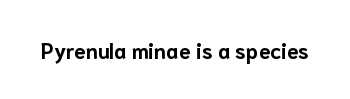
The letterforms sit shoulder to shoulder at normal distance. These lines were composed using upright roman letters. Check the space under the baseline: it is left empty. The sample has been set heavy, in full bold.
